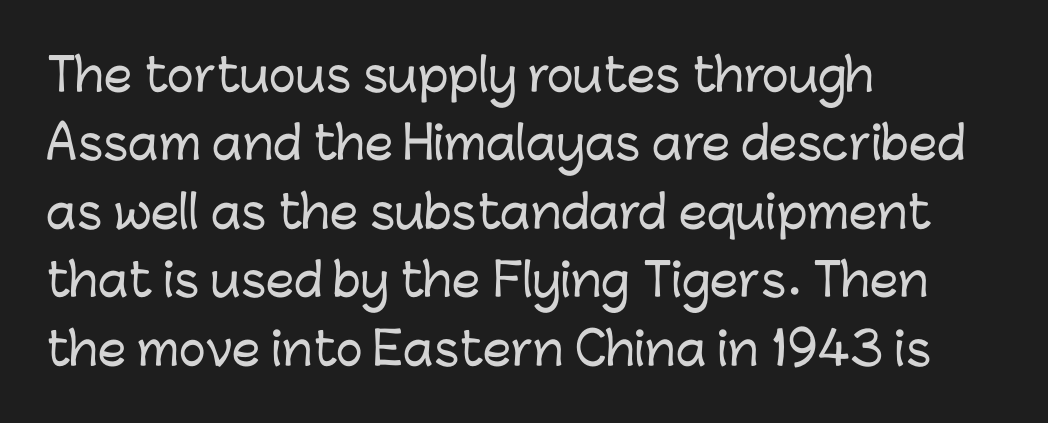
The image shows 45 px sans-serif type, upright; set left-aligned, normal line spacing (1.52x), normal letter spacing, not underlined; low stroke contrast and a medium x-height.
